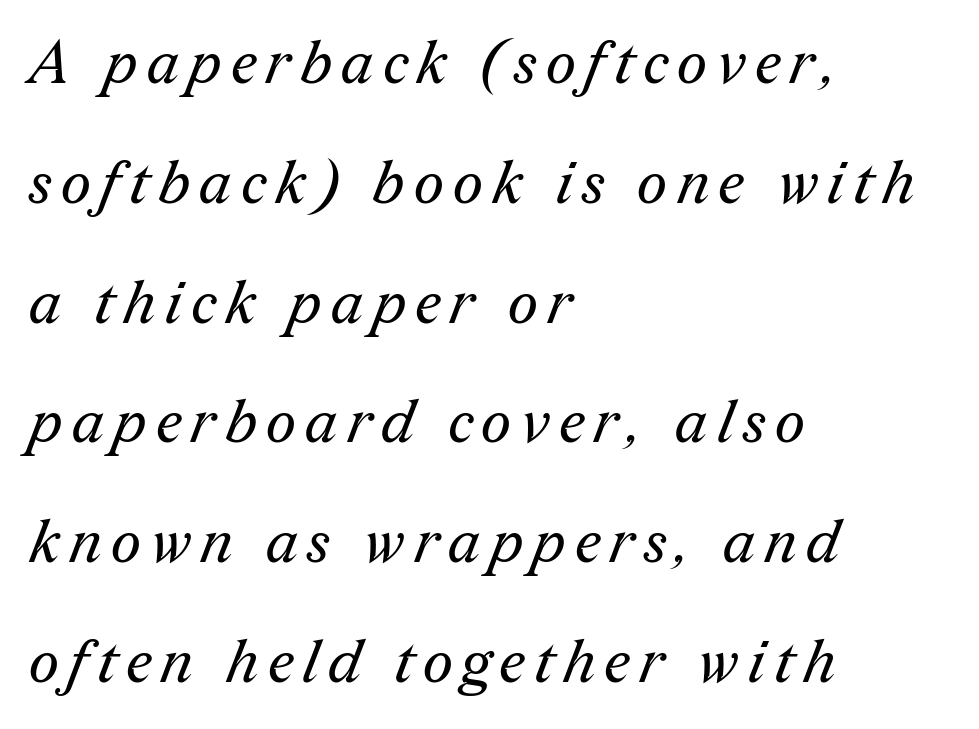
The image shows 59 px regular-weight serif type; set left-aligned, loose line spacing (2.03x), not underlined; medium stroke contrast and a medium x-height.
